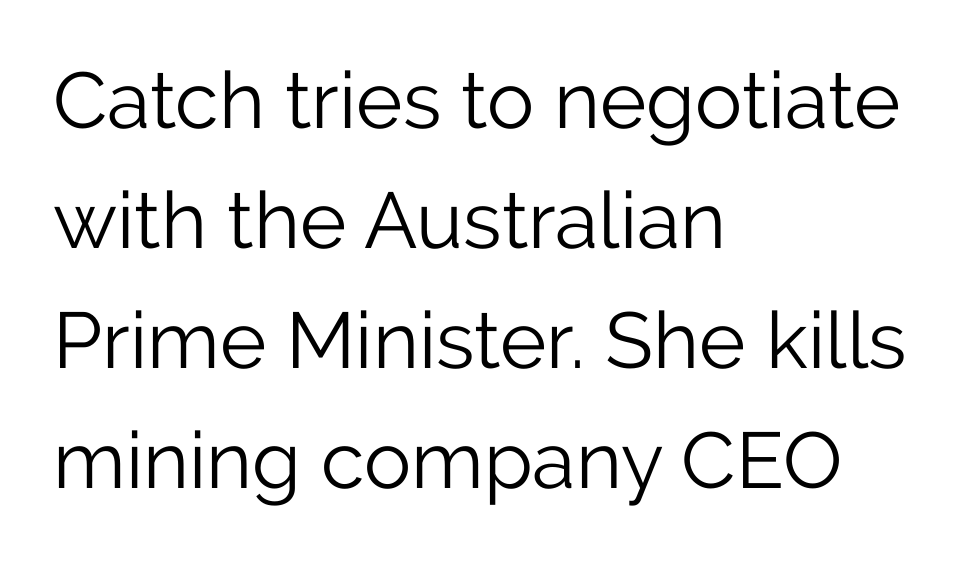
Q: Is the text bold? A: No.
Q: Is the text italic (slanted)? A: No, it is upright.
Q: Is the typeface a serif or a sans-serif typeface? A: Sans-serif.
Q: Is the text underlined? A: No.
Q: How is the paragraph aligned? A: Left-aligned.
Q: Is the spacing between letters normal or unusually wide? A: Normal.
Q: Is the spacing between lines tight, normal or loose? A: Normal.
Q: Width (condensed, normal, or wide)? A: Normal.
Q: Stroke contrast? A: Low.
Q: x-height? A: Medium.
Q: Monospaced? A: No.
